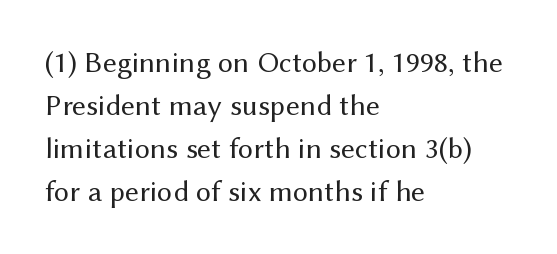
{"serif": "no", "italic": "no", "bold": "no", "weight": "regular", "width": "normal", "stroke_contrast": "medium", "x_height": "medium", "monospaced": "no", "underline": "no", "align": "left", "line_spacing": "normal", "line_spacing_ratio": 1.43, "letter_spacing": "normal", "letter_spacing_em": 0.0, "glyph_px": 30}
